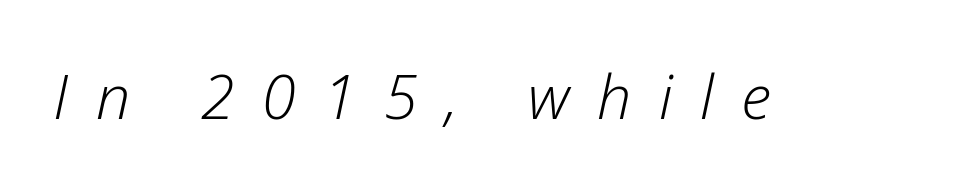
There is plenty of visible air inserted between adjacent glyphs. Is this a heavy cut? Hardly; it is regular or lighter. The strip under each line holds only bare page. The face used here is proportionally spaced, like ordinary book or web type. Designer's note — italics engaged.
